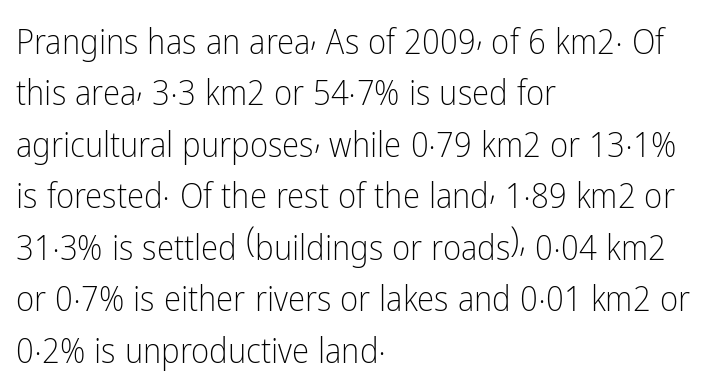
Q: Is the text bold? A: No.
Q: Is the text italic (slanted)? A: No, it is upright.
Q: Is the typeface a serif or a sans-serif typeface? A: Sans-serif.
Q: Is the text underlined? A: No.
Q: How is the paragraph aligned? A: Left-aligned.
Q: Is the spacing between letters normal or unusually wide? A: Normal.
Q: Is the spacing between lines tight, normal or loose? A: Normal.
Q: Width (condensed, normal, or wide)? A: Condensed.
Q: Stroke contrast? A: Low.
Q: x-height? A: Medium.
Q: Monospaced? A: No.
